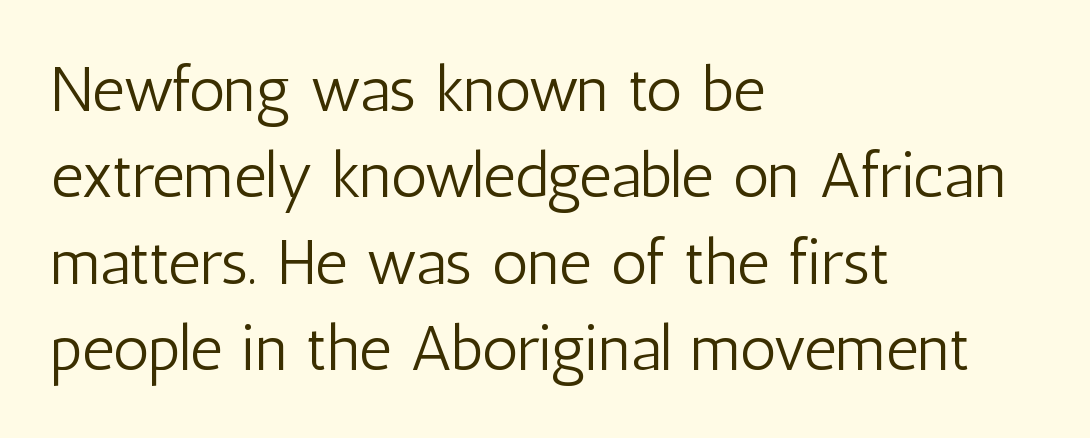
Q: Is the text bold? A: No.
Q: Is the text italic (slanted)? A: No, it is upright.
Q: Is the typeface a serif or a sans-serif typeface? A: Sans-serif.
Q: Is the text underlined? A: No.
Q: How is the paragraph aligned? A: Left-aligned.
Q: Is the spacing between letters normal or unusually wide? A: Normal.
Q: Is the spacing between lines tight, normal or loose? A: Normal.
Q: Width (condensed, normal, or wide)? A: Condensed.
Q: Stroke contrast? A: Low.
Q: x-height? A: Medium.
Q: Monospaced? A: No.
